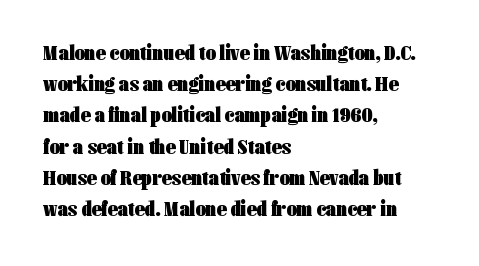
{"italic": "no", "bold": "yes", "underline": "no", "align": "left", "line_spacing": "normal", "line_spacing_ratio": 1.42, "letter_spacing": "normal", "letter_spacing_em": 0.0, "glyph_px": 22}
